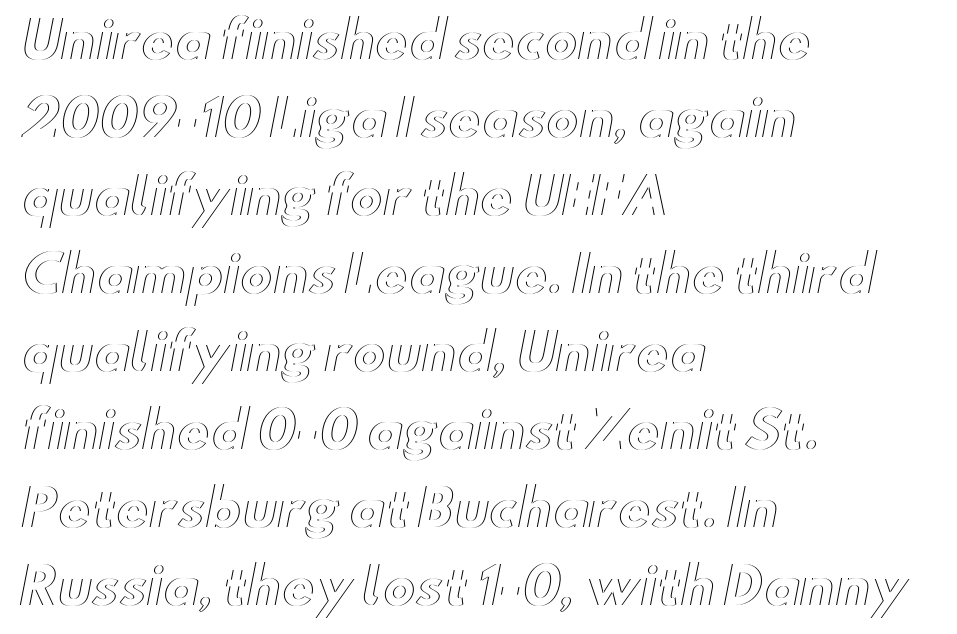
{"width": "wide", "x_height": "small", "monospaced": "no", "underline": "no", "align": "left", "line_spacing": "normal", "line_spacing_ratio": 1.56, "letter_spacing": "normal", "letter_spacing_em": 0.0, "glyph_px": 50}
